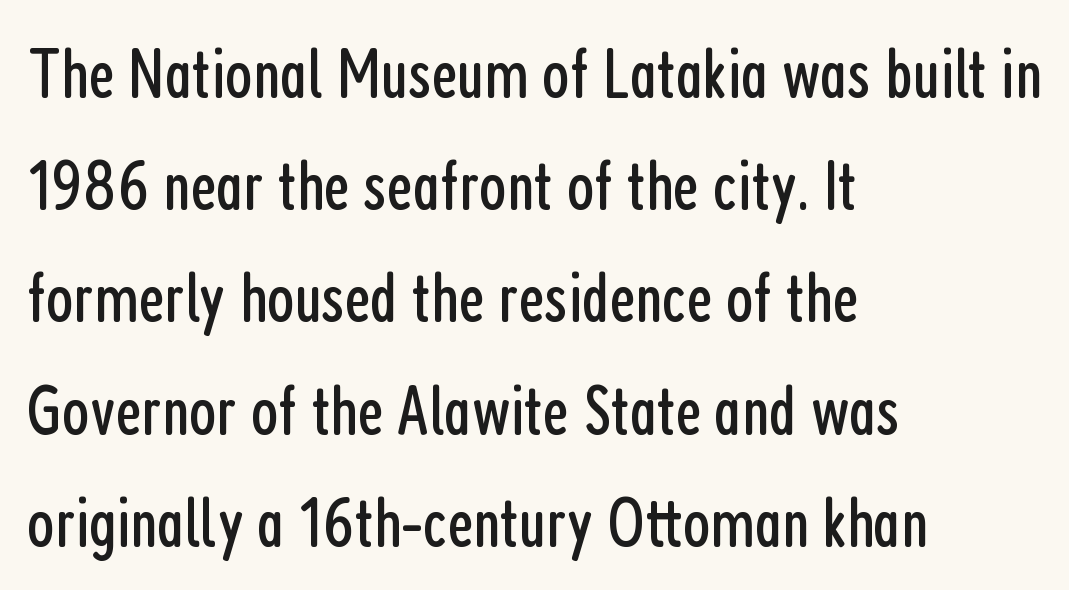
This sample has the flowing, uneven cadence of proportional lettering. Any mark beneath the type? The region is blank. The leading is moderate, giving the passage an even texture. The text block is weighted toward the left margin, trailing off unevenly rightward. A sans-serif font was chosen for this passage.
